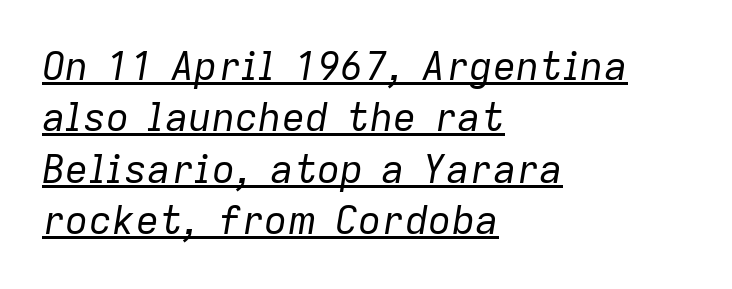
The passage is arranged the way most books set body copy — flush left. Designer's note — italics engaged. These glyphs show unthickened strokes, regular width or finer. Proportional: the letters do not fall into vertical columns. Each word holds together tightly as a unit, with standard inter-letter gaps.
